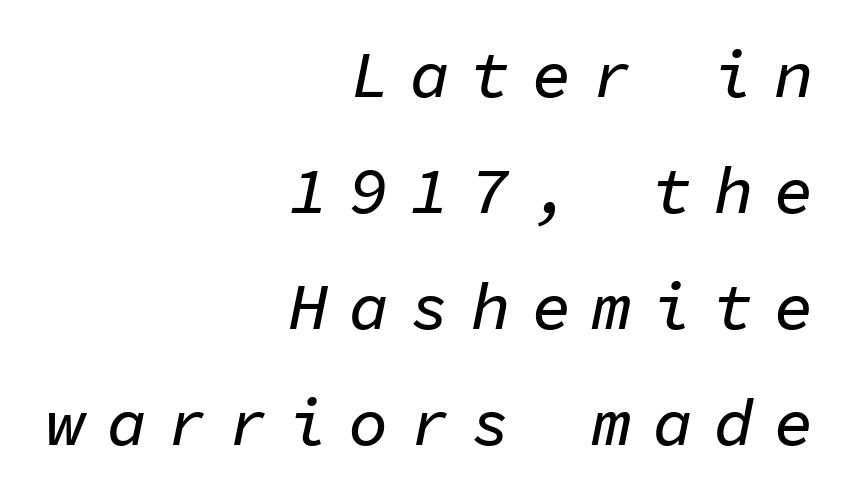
Check under the words: just untouched page. Do the characters align in a grid? Yes, the font is monospaced. This sample is right-justified, so line beginnings fall wherever the words allow. The letterforms stand isolated, each surrounded by extra space.
